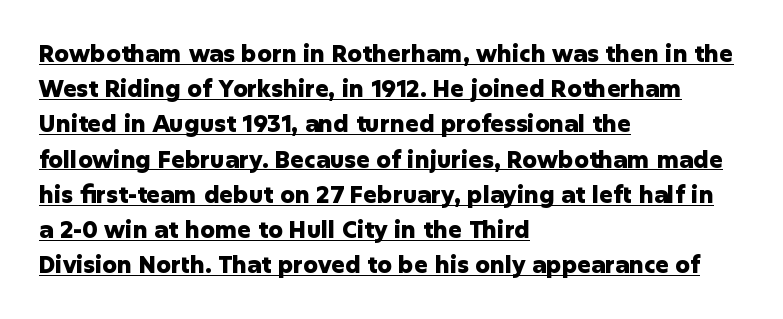
Each line of the rendering has a horizontal stroke beneath the glyphs. The leading is moderate, giving the passage an even texture. Short note: letters normally spaced. Italic? Not at all — the glyphs are vertical. A full-strength bold gives these letters their thick strokes. Which margin do the lines hug? The left one — the right edge is uneven.
